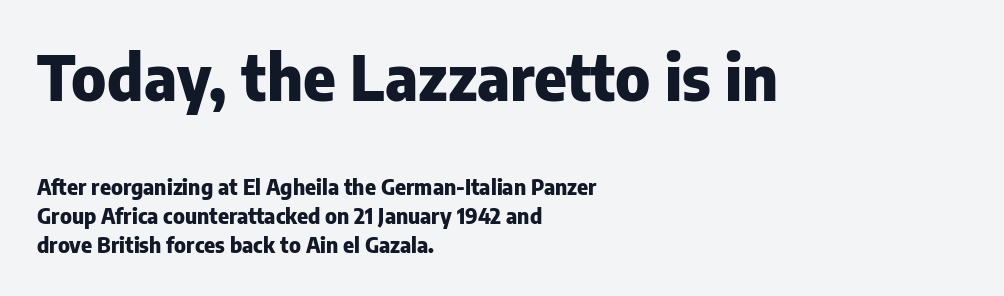
The image shows 62 px heavy sans-serif type, upright; set left-aligned, normal line spacing (1.39x), normal letter spacing, not underlined; the first (top) block is 2.95x larger; low stroke contrast and a medium x-height.
